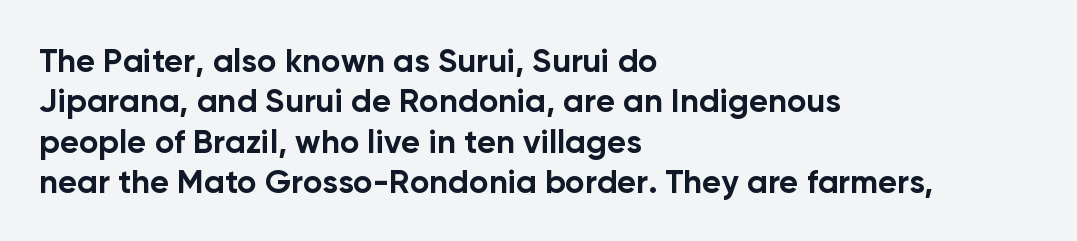
{"serif": "no", "italic": "no", "bold": "yes", "weight": "bold", "width": "normal", "stroke_contrast": "low", "x_height": "medium", "monospaced": "no", "underline": "no", "align": "left", "line_spacing_ratio": 1.22, "letter_spacing": "normal", "letter_spacing_em": 0.0, "glyph_px": 33}
